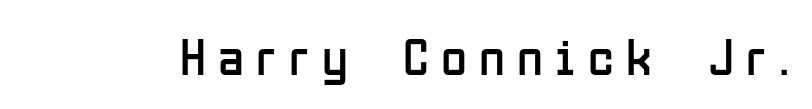
Caption: expanded tracking, letters set apart. The text was rendered using a sans face with plain stroke endings. Spacing verdict: proportional, widths tailored to each character. Quick note: not italic, upright. Words float on clear page, feet unadorned.
